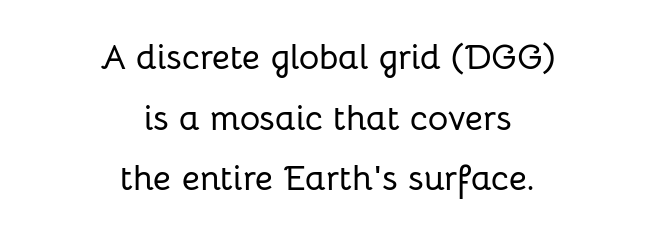
Q: Is the text italic (slanted)? A: No, it is upright.
Q: Is the typeface a serif or a sans-serif typeface? A: Sans-serif.
Q: Is the text underlined? A: No.
Q: How is the paragraph aligned? A: Centered.
Q: Is the spacing between letters normal or unusually wide? A: Normal.
Q: Width (condensed, normal, or wide)? A: Normal.
Q: Stroke contrast? A: Low.
Q: x-height? A: Medium.
Q: Monospaced? A: No.
